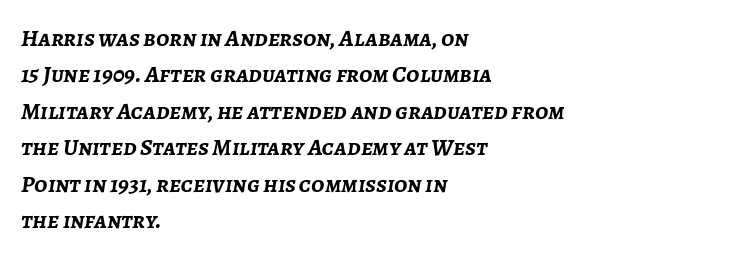
The letterforms sit shoulder to shoulder at normal distance. Glance below the letters and you will spot only blank space. Is the type slanted? Yes — the strokes lean at a clear angle. What's the leading like? Ordinary, nothing unusual.
